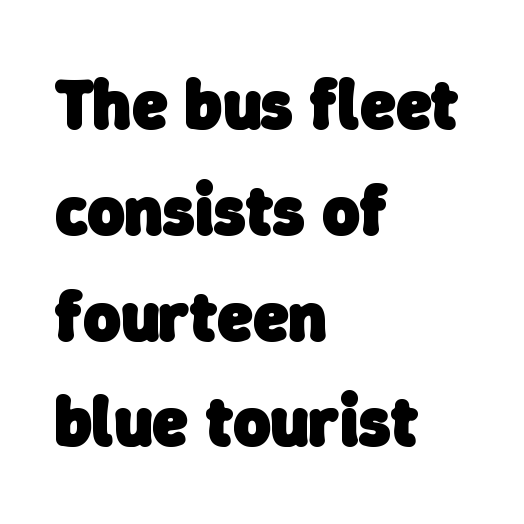
{"serif": "no", "bold": "yes", "weight": "heavy", "width": "normal", "stroke_contrast": "low", "x_height": "medium", "monospaced": "no", "underline": "no", "align": "left", "line_spacing": "normal", "line_spacing_ratio": 1.49, "letter_spacing": "normal", "letter_spacing_em": 0.0, "glyph_px": 71}
